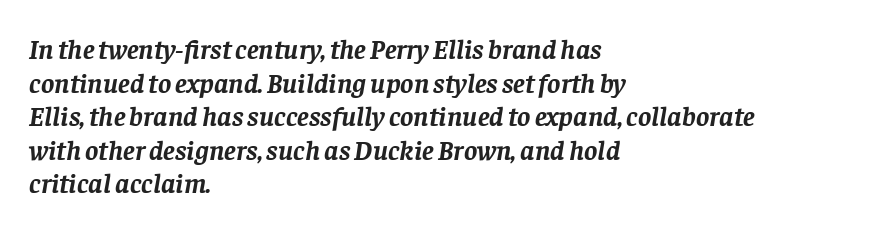
{"serif": "yes", "italic": "yes", "lean": "right", "slant_degrees": 8, "bold": "yes", "weight": "semibold", "width": "normal", "stroke_contrast": "low", "x_height": "large", "monospaced": "no", "underline": "no", "align": "left", "line_spacing_ratio": 1.2, "letter_spacing": "normal", "letter_spacing_em": 0.0, "glyph_px": 28}
